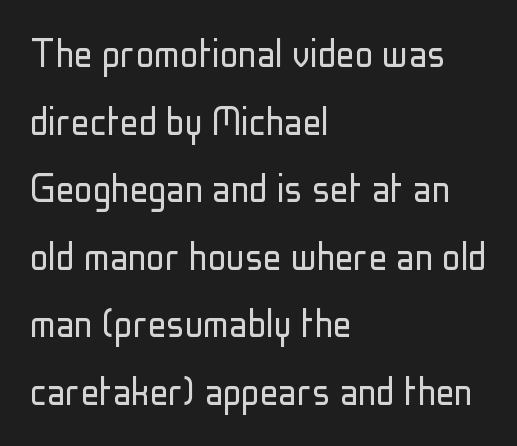
Q: Is the text bold? A: No.
Q: Is the text italic (slanted)? A: No, it is upright.
Q: Is the typeface a serif or a sans-serif typeface? A: Sans-serif.
Q: Is the text underlined? A: No.
Q: How is the paragraph aligned? A: Left-aligned.
Q: Is the spacing between letters normal or unusually wide? A: Normal.
Q: Is the spacing between lines tight, normal or loose? A: Normal.
Q: Width (condensed, normal, or wide)? A: Condensed.
Q: Stroke contrast? A: Low.
Q: x-height? A: Medium.
Q: Monospaced? A: No.
